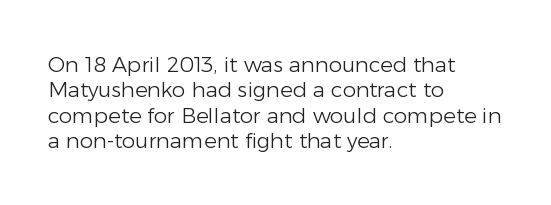
{"italic": "no", "bold": "no", "underline": "no", "align": "left", "line_spacing_ratio": 1.21, "letter_spacing": "normal", "letter_spacing_em": 0.0, "glyph_px": 21}
